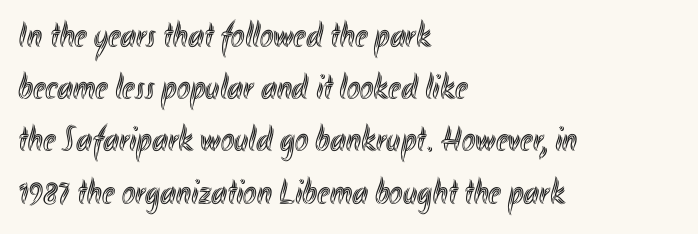
The image shows 36 px condensed type; set left-aligned, normal line spacing (1.45x), normal letter spacing, not underlined; a small x-height.
